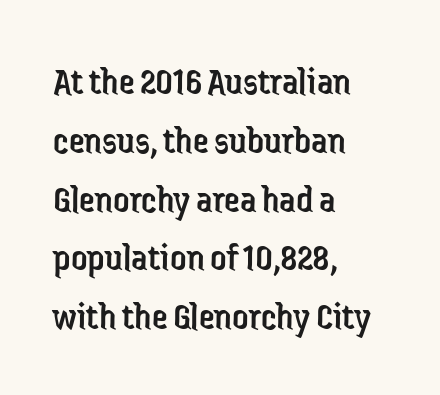
The image shows 40 px regular-weight, condensed sans-serif type, upright; set left-aligned, normal line spacing (1.47x), normal letter spacing, not underlined; low stroke contrast and a medium x-height.
